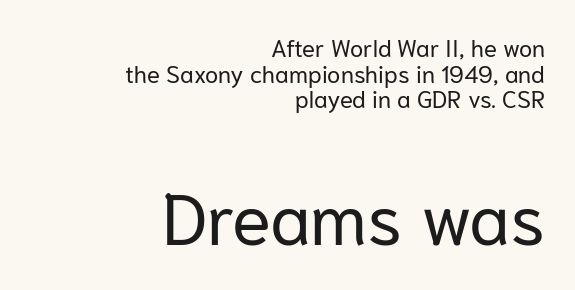
Q: Is the text bold? A: No.
Q: Is the text italic (slanted)? A: No, it is upright.
Q: Is the typeface a serif or a sans-serif typeface? A: Sans-serif.
Q: Is the text underlined? A: No.
Q: How is the paragraph aligned? A: Right-aligned.
Q: Is the spacing between letters normal or unusually wide? A: Normal.
Q: Is the spacing between lines tight, normal or loose? A: Tight.
Q: Which block of text is set in a larger size, the first (top) or the second (bottom)? A: The second (bottom) one.
Q: Width (condensed, normal, or wide)? A: Normal.
Q: Stroke contrast? A: Low.
Q: x-height? A: Medium.
Q: Monospaced? A: No.
